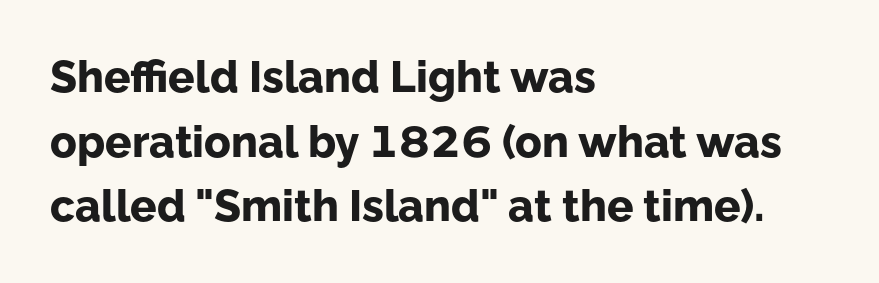
The image shows 44 px bold sans-serif type, upright; set left-aligned, normal line spacing (1.47x), normal letter spacing, not underlined; low stroke contrast and a medium x-height.
